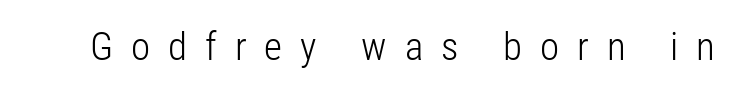
Look at the bottom of the vertical strokes: they stop flat, with no serifs. Stem width sits at or under what a default text font uses. A bare baseline throughout the passage. Vertical strokes here are truly vertical. The passage shown has open, widely tracked lettering throughout.
